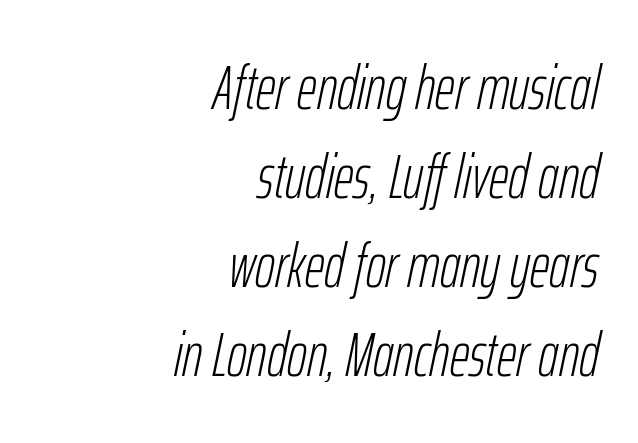
The image shows 61 px light, condensed type, italic (leaning right); set right-aligned, normal line spacing (1.46x), normal letter spacing, not underlined; low stroke contrast and a medium x-height.
